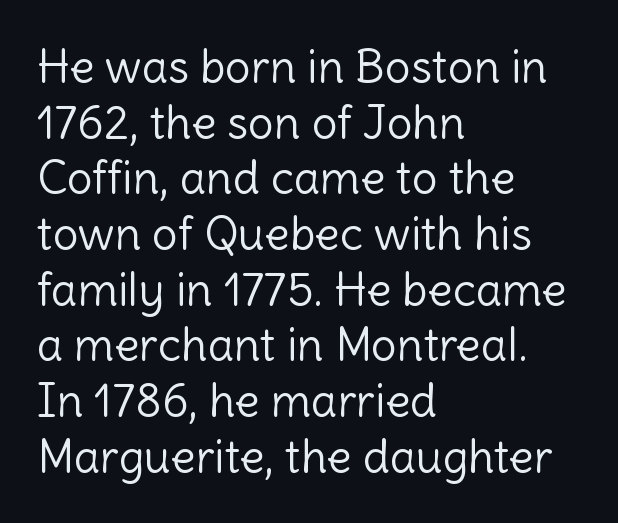
Note: no serifs on the glyphs. The space beneath each line is pristine and unruled. Between one letter and the next there's only the usual sliver of space. All the whitespace from short lines collects on the right. Note the varied advance widths — an 'i' is clearly narrower than an 'm'. Letters have the restrained weight of plain body copy at most.
